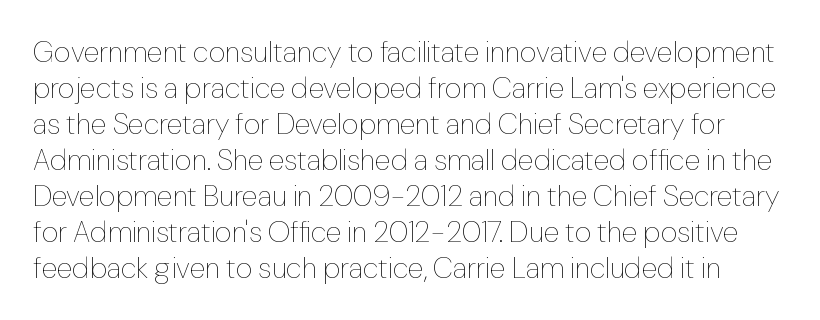
Q: Is the text bold? A: No.
Q: Is the text italic (slanted)? A: No, it is upright.
Q: Is the text underlined? A: No.
Q: Is the spacing between letters normal or unusually wide? A: Normal.
Q: Width (condensed, normal, or wide)? A: Normal.
Q: Stroke contrast? A: Low.
Q: x-height? A: Medium.
Q: Monospaced? A: No.
